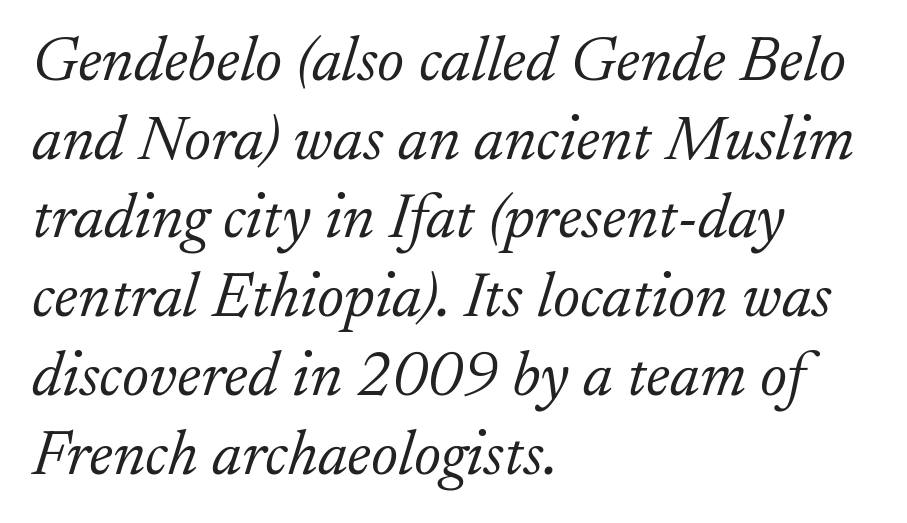
{"serif": "yes", "italic": "yes", "lean": "right", "slant_degrees": 17, "bold": "no", "weight": "light", "width": "normal", "stroke_contrast": "low", "x_height": "small", "monospaced": "no", "underline": "no", "align": "left", "line_spacing_ratio": 1.23, "letter_spacing": "normal", "letter_spacing_em": 0.0, "glyph_px": 64}
